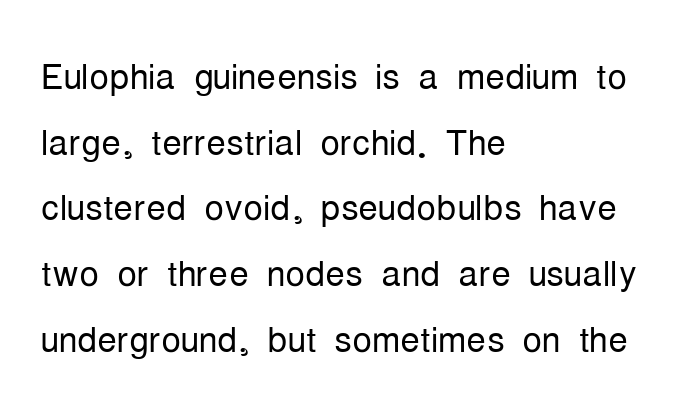
Here the designer chose a conventional face with non-uniform glyph widths. The rendering keeps characters at their native spacing. Which margin do the lines hug? The left one — the right edge is uneven. Look at the bottom of the vertical strokes: they stop flat, with no serifs.
